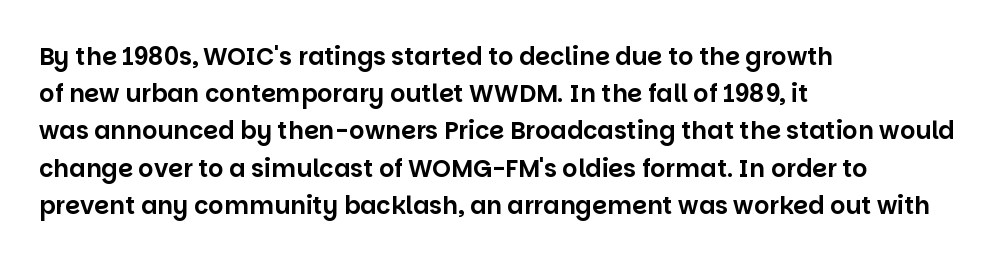
The image shows 24 px text type, upright; set left-aligned, normal line spacing (1.55x), normal letter spacing, not underlined.
